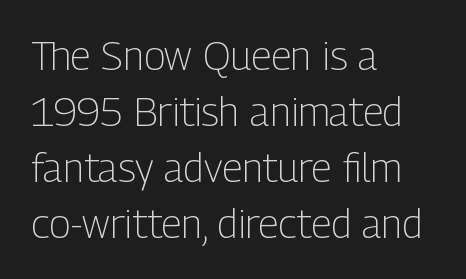
The image shows 40 px light, condensed sans-serif type, upright; set left-aligned, normal line spacing (1.4x), normal letter spacing, not underlined; low stroke contrast and a medium x-height.
